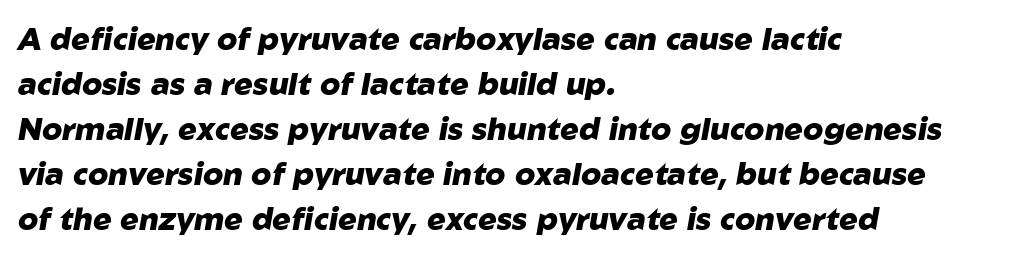
The image shows 31 px heavy type, italic (leaning right); set left-aligned, normal line spacing (1.45x), normal letter spacing, not underlined; low stroke contrast and a medium x-height.
